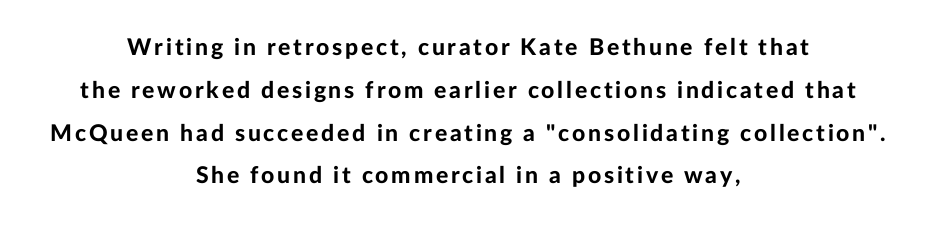
The passage shown is not underscored anywhere. Neither beginnings nor endings align; midpoints do. These lines were composed using upright roman letters. Emphasis by weight is at full strength: bold.
